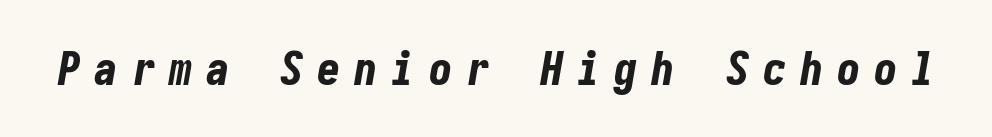
Substantial extra tracking has been applied to these lines. The rendering uses a bold face; every stroke is thick and dark. Any mark beneath the type? The region is blank. Yep, that's italic — everything's leaning.
